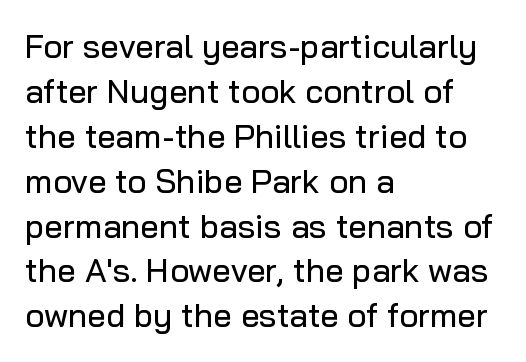
The image shows 33 px sans-serif type, upright; set left-aligned, normal line spacing (1.36x), normal letter spacing, not underlined; low stroke contrast and a medium x-height.
